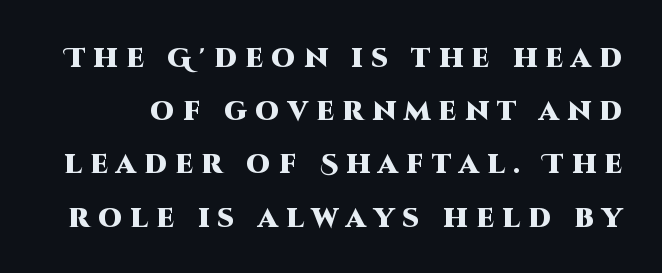
{"italic": "no", "bold": "yes", "underline": "no", "line_spacing": "loose", "line_spacing_ratio": 1.97, "letter_spacing": "wide", "letter_spacing_em": 0.31, "glyph_px": 27}
